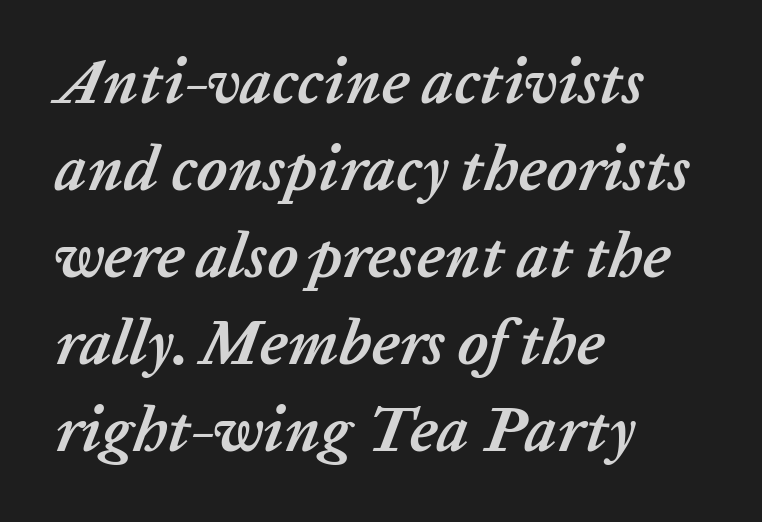
{"italic": "yes", "lean": "right", "slant_degrees": 20, "bold": "yes", "weight": "semibold", "width": "normal", "stroke_contrast": "low", "x_height": "medium", "monospaced": "no", "underline": "no", "align": "left", "line_spacing": "normal", "line_spacing_ratio": 1.38, "letter_spacing": "normal", "letter_spacing_em": 0.0, "glyph_px": 63}
